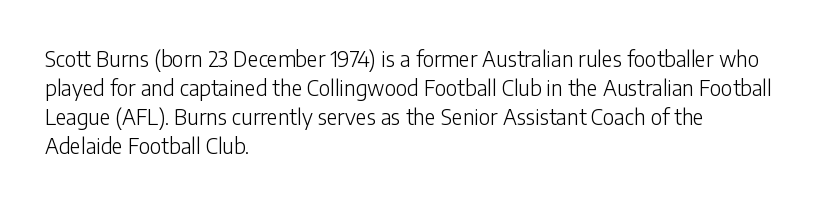
{"italic": "no", "bold": "no", "underline": "no", "align": "left", "line_spacing": "normal", "line_spacing_ratio": 1.38, "letter_spacing": "normal", "letter_spacing_em": 0.0, "glyph_px": 21}
